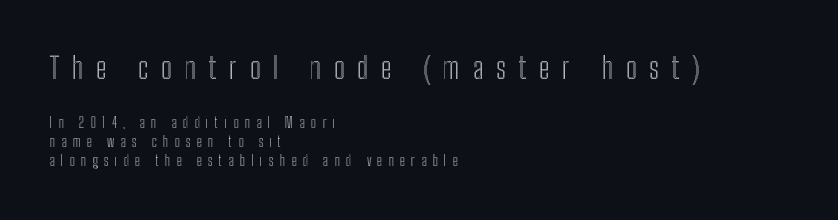
Horizontally, the lines are justified to the leading edge only. Interline gaps are of average width in this sample. You could not count columns in this text — the font is proportionally spaced. Italic: no, the glyphs are upright roman. The designer gave the opening block more size than the closing block.
